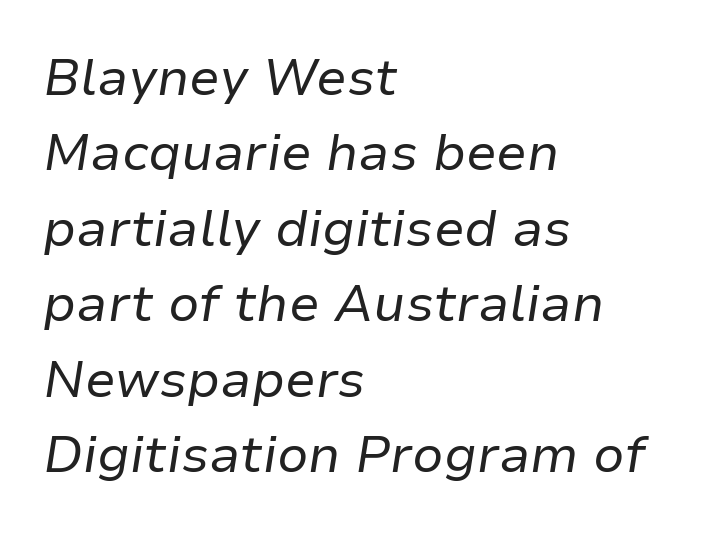
The type is set solid horizontally, with unmodified tracking. Stroke mass is kept to a normal reading level or below. Do the characters align in a grid? No, the font is proportional. Posture: slanted. Check under the words: just untouched page. Regular leading.
